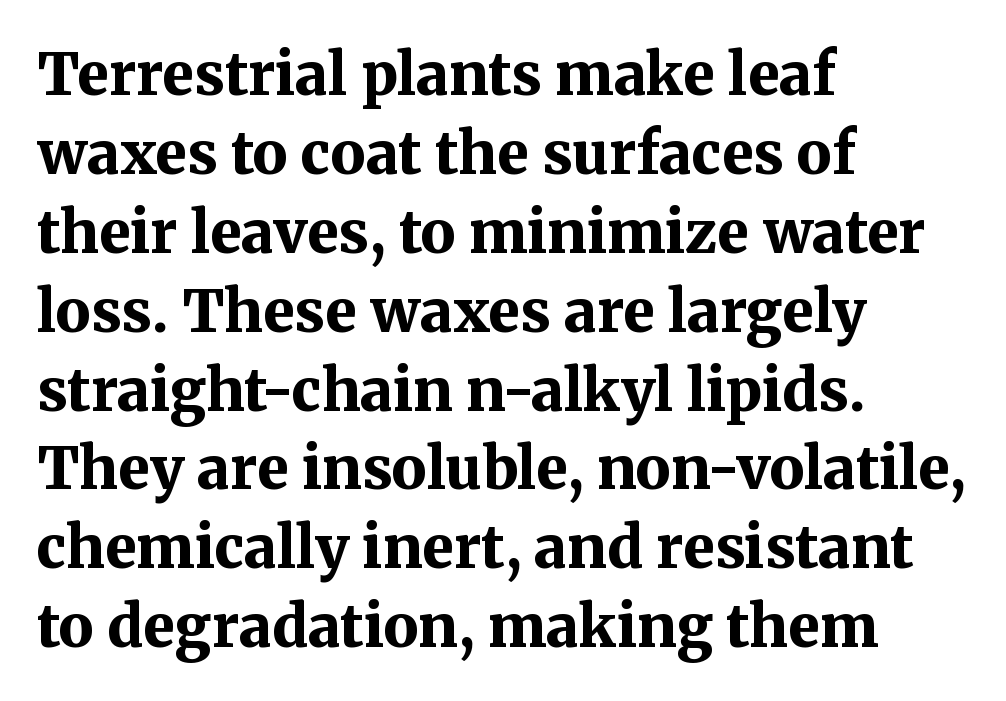
Q: Is the text bold? A: Yes.
Q: Is the text italic (slanted)? A: No, it is upright.
Q: Is the typeface a serif or a sans-serif typeface? A: Serif.
Q: Is the text underlined? A: No.
Q: How is the paragraph aligned? A: Left-aligned.
Q: Is the spacing between letters normal or unusually wide? A: Normal.
Q: Is the spacing between lines tight, normal or loose? A: Normal.
Q: Width (condensed, normal, or wide)? A: Normal.
Q: Stroke contrast? A: Medium.
Q: x-height? A: Medium.
Q: Monospaced? A: No.
